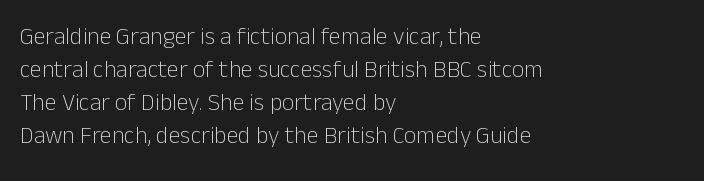
Q: Is the text bold? A: No.
Q: Is the text italic (slanted)? A: No, it is upright.
Q: Is the text underlined? A: No.
Q: How is the paragraph aligned? A: Left-aligned.
Q: Is the spacing between letters normal or unusually wide? A: Normal.
Q: Is the spacing between lines tight, normal or loose? A: Normal.
